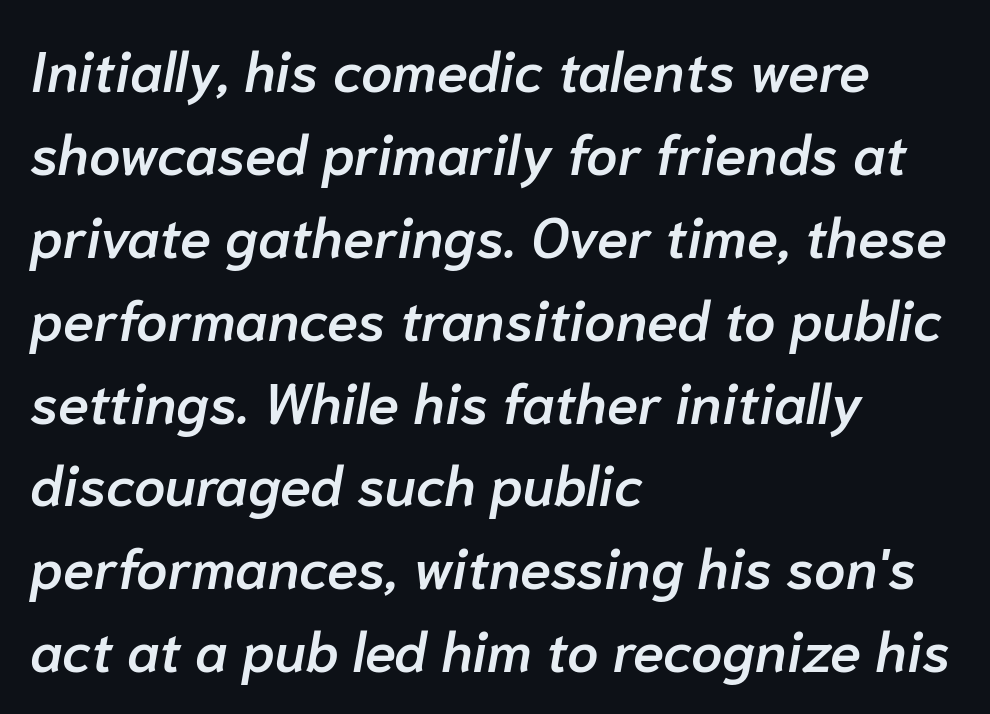
Notice how the passage keeps a crisp vertical edge on the left only. The letterforms sit shoulder to shoulder at normal distance. Decoration check: the copy has no underline. A typesetter would call this proportional, since set widths differ per character. Yep, that's italic — everything's leaning.
